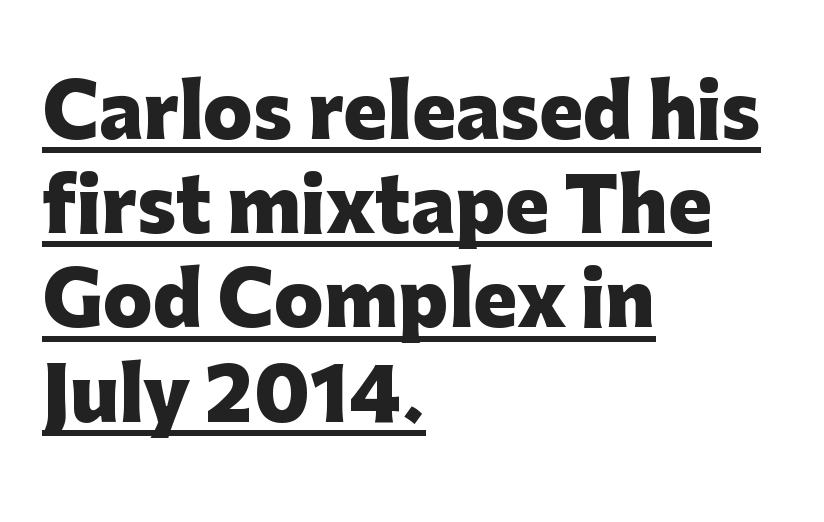
The image shows 73 px heavy sans-serif type, upright; set left-aligned, normal line spacing (1.29x), normal letter spacing, underlined; low stroke contrast and a medium x-height.
